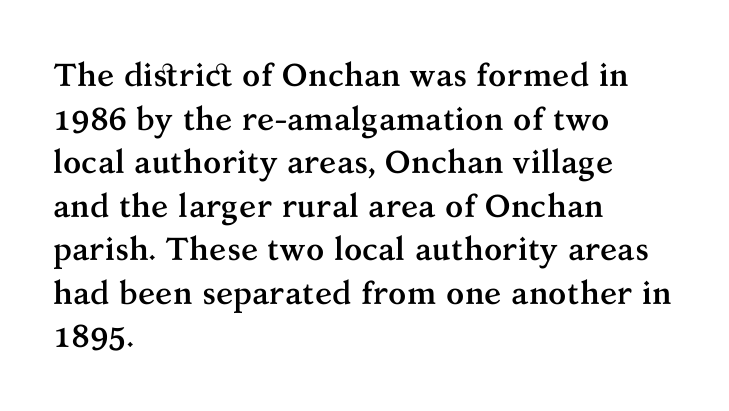
The image shows 32 px semibold serif type, upright; set left-aligned, normal line spacing (1.36x), normal letter spacing, not underlined; medium stroke contrast and a medium x-height.
